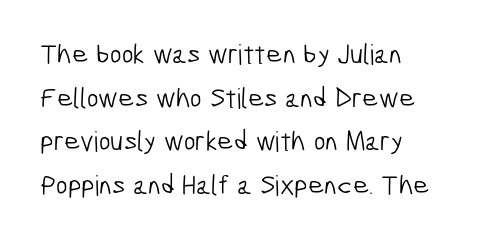
The image shows 28 px light, condensed sans-serif type; set left-aligned, normal line spacing (1.56x), normal letter spacing, not underlined; low stroke contrast and a medium x-height.
